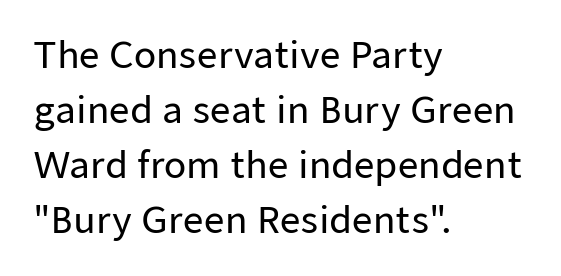
{"serif": "no", "italic": "no", "width": "normal", "stroke_contrast": "low", "x_height": "medium", "monospaced": "no", "underline": "no", "align": "left", "line_spacing": "normal", "line_spacing_ratio": 1.53, "letter_spacing": "normal", "letter_spacing_em": 0.0, "glyph_px": 36}
